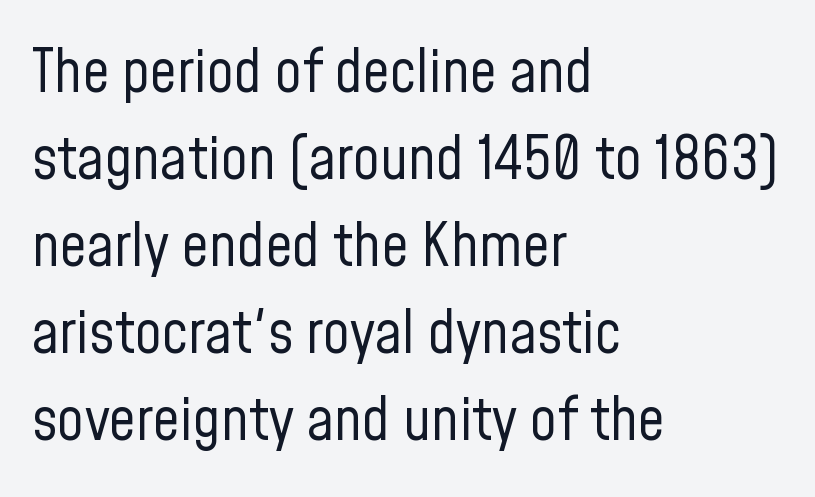
{"serif": "no", "italic": "no", "bold": "no", "weight": "regular", "width": "condensed", "stroke_contrast": "low", "x_height": "medium", "monospaced": "no", "underline": "no", "align": "left", "line_spacing": "normal", "line_spacing_ratio": 1.45, "letter_spacing": "normal", "letter_spacing_em": 0.0, "glyph_px": 60}
